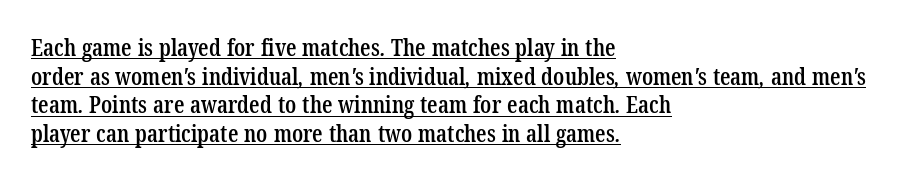
Q: Is the text bold? A: Semi-bold.
Q: Is the text underlined? A: Yes.
Q: How is the paragraph aligned? A: Left-aligned.
Q: Is the spacing between letters normal or unusually wide? A: Normal.
Q: Is the spacing between lines tight, normal or loose? A: Normal.
